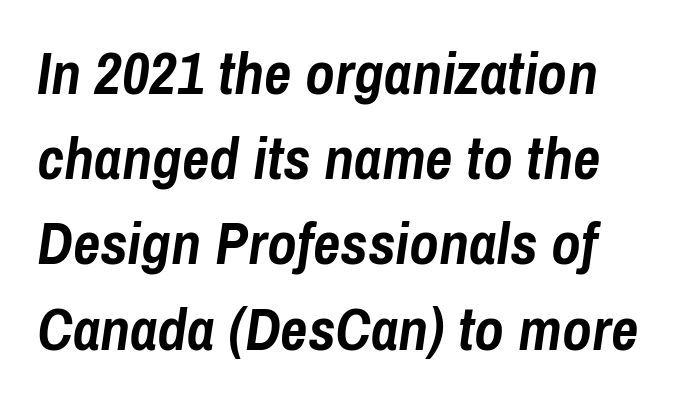
Q: Is the text bold? A: Yes.
Q: Is the text italic (slanted)? A: Yes, it leans right by about 8 degrees.
Q: Is the text underlined? A: No.
Q: Is the spacing between letters normal or unusually wide? A: Normal.
Q: Is the spacing between lines tight, normal or loose? A: Normal.
Q: Width (condensed, normal, or wide)? A: Condensed.
Q: Stroke contrast? A: Low.
Q: x-height? A: Medium.
Q: Monospaced? A: No.
